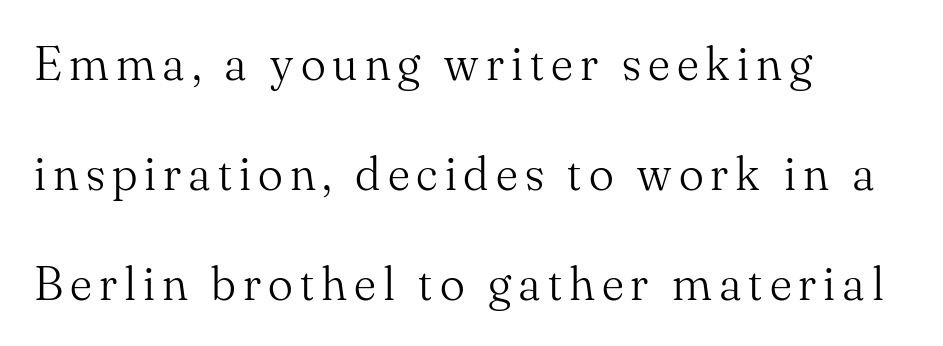
The image shows 47 px light serif type, upright; set left-aligned, loose line spacing (2.34x), not underlined; medium stroke contrast and a small x-height.
